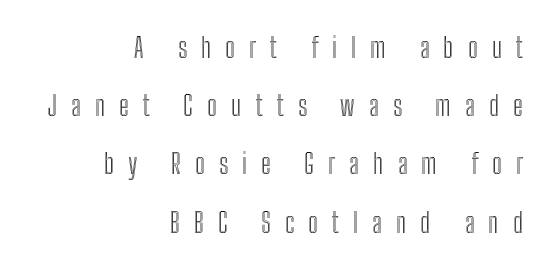
The image shows 28 px condensed type, upright; set right-aligned, loose line spacing (2.08x), unusually wide letter spacing (+0.5 em), not underlined; a medium x-height.
